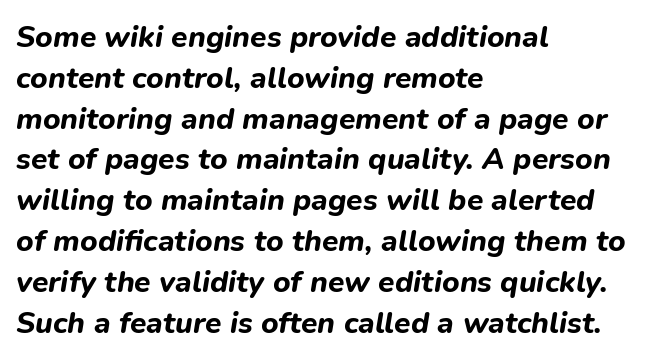
{"italic": "yes", "lean": "right", "slant_degrees": 9, "bold": "yes", "weight": "bold", "width": "normal", "stroke_contrast": "low", "x_height": "medium", "monospaced": "no", "underline": "no", "align": "left", "line_spacing": "normal", "line_spacing_ratio": 1.36, "letter_spacing": "normal", "letter_spacing_em": 0.0, "glyph_px": 30}
